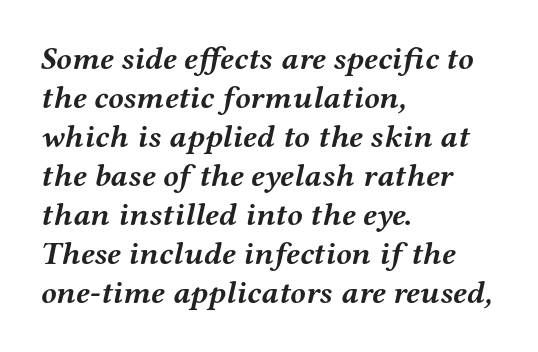
{"serif": "yes", "italic": "yes", "lean": "right", "slant_degrees": 12, "bold": "yes", "weight": "semibold", "width": "wide", "stroke_contrast": "medium", "x_height": "medium", "monospaced": "no", "underline": "no", "align": "left", "line_spacing_ratio": 1.22, "letter_spacing": "normal", "letter_spacing_em": 0.0, "glyph_px": 32}
